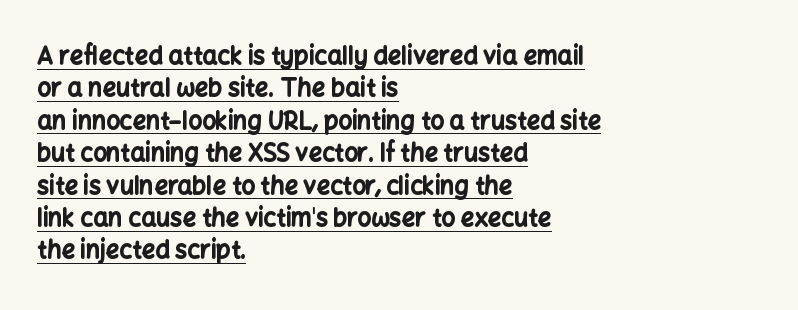
The image shows 24 px bold type, upright; set left-aligned, normal line spacing (1.35x), normal letter spacing, underlined.
